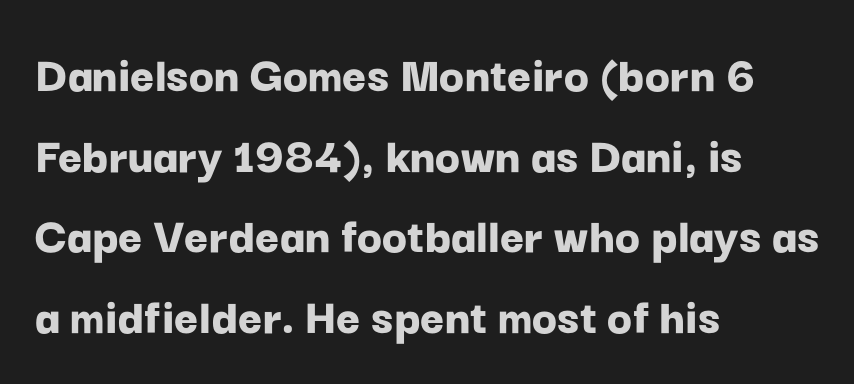
The image shows 52 px bold sans-serif type, upright; set left-aligned, normal line spacing (1.55x), normal letter spacing, not underlined; low stroke contrast and a medium x-height.
